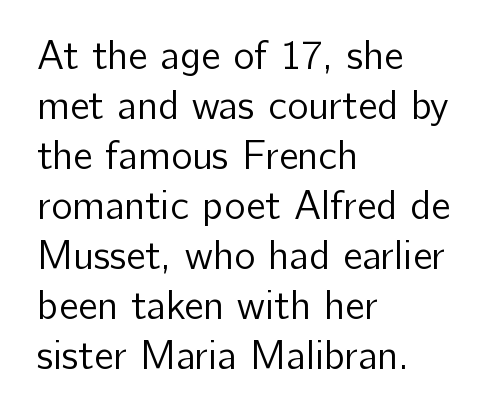
The image shows 40 px regular-weight sans-serif type, upright; set left-aligned, normal line spacing (1.25x), normal letter spacing, not underlined; low stroke contrast and a medium x-height.
